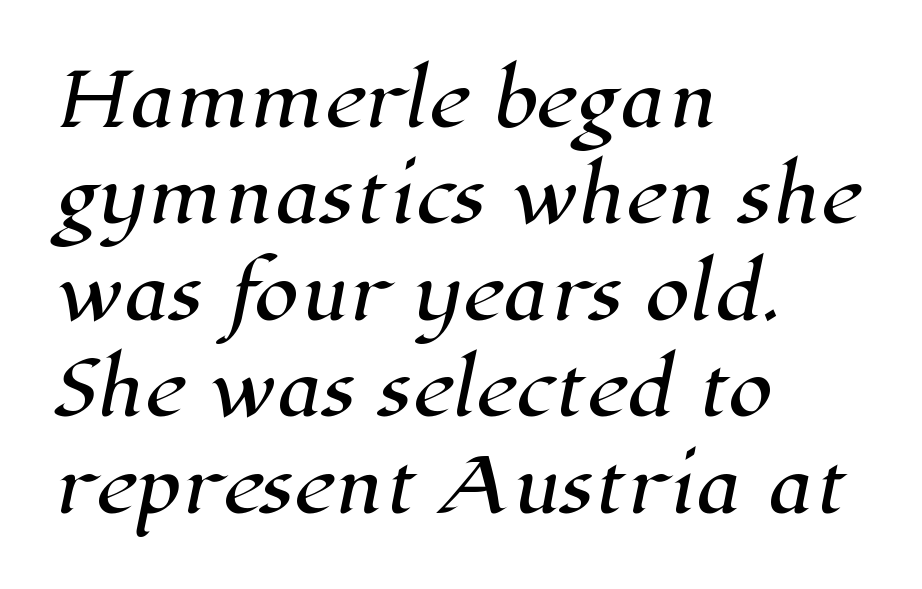
Q: Is the typeface a serif or a sans-serif typeface? A: Serif.
Q: Is the text underlined? A: No.
Q: How is the paragraph aligned? A: Left-aligned.
Q: Is the spacing between letters normal or unusually wide? A: Normal.
Q: Is the spacing between lines tight, normal or loose? A: Normal.
Q: Width (condensed, normal, or wide)? A: Normal.
Q: Stroke contrast? A: High.
Q: x-height? A: Medium.
Q: Monospaced? A: No.
